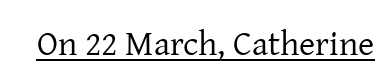
{"serif": "yes", "italic": "no", "bold": "no", "weight": "regular", "width": "normal", "stroke_contrast": "low", "x_height": "medium", "monospaced": "no", "underline": "yes", "letter_spacing": "normal", "letter_spacing_em": 0.0, "glyph_px": 35}
